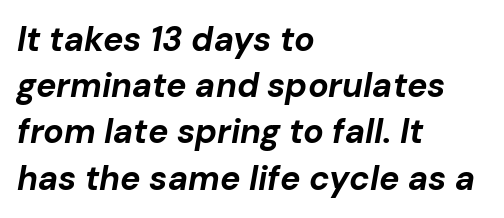
Q: Is the text bold? A: Yes.
Q: Is the text italic (slanted)? A: Yes, it leans right by about 10 degrees.
Q: Is the text underlined? A: No.
Q: How is the paragraph aligned? A: Left-aligned.
Q: Is the spacing between letters normal or unusually wide? A: Normal.
Q: Is the spacing between lines tight, normal or loose? A: Normal.
Q: Width (condensed, normal, or wide)? A: Normal.
Q: Stroke contrast? A: Low.
Q: x-height? A: Medium.
Q: Monospaced? A: No.
